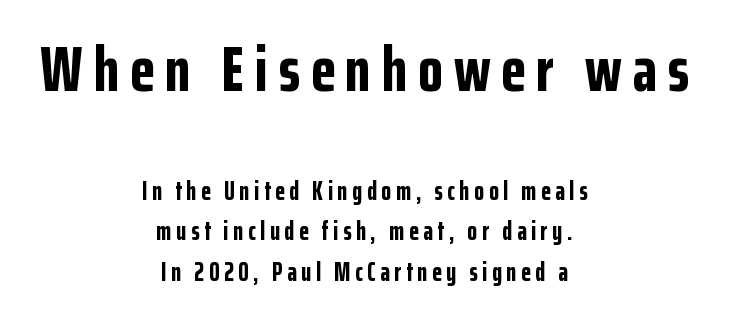
Q: Is the text bold? A: Yes.
Q: Is the text italic (slanted)? A: No, it is upright.
Q: Is the typeface a serif or a sans-serif typeface? A: Sans-serif.
Q: Is the text underlined? A: No.
Q: How is the paragraph aligned? A: Centered.
Q: Is the spacing between lines tight, normal or loose? A: Normal.
Q: Which block of text is set in a larger size, the first (top) or the second (bottom)? A: The first (top) one.
Q: Width (condensed, normal, or wide)? A: Condensed.
Q: Stroke contrast? A: Low.
Q: x-height? A: Medium.
Q: Monospaced? A: No.
